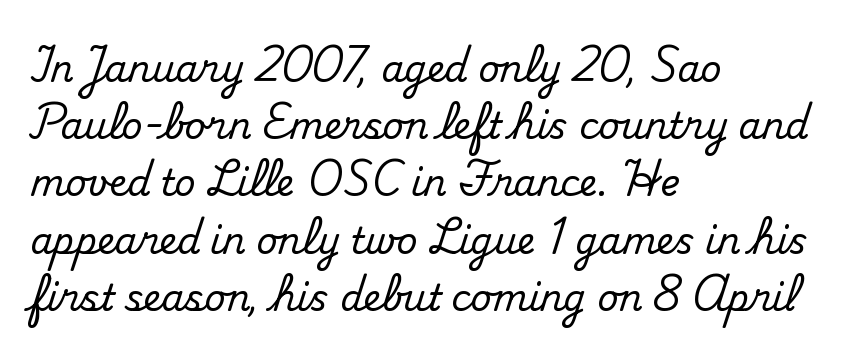
Q: Is the text italic (slanted)? A: Yes.
Q: Is the typeface a serif or a sans-serif typeface? A: Serif.
Q: Is the text underlined? A: No.
Q: How is the paragraph aligned? A: Left-aligned.
Q: Is the spacing between letters normal or unusually wide? A: Normal.
Q: Is the spacing between lines tight, normal or loose? A: Normal.
Q: Width (condensed, normal, or wide)? A: Normal.
Q: Stroke contrast? A: Medium.
Q: x-height? A: Small.
Q: Monospaced? A: No.
